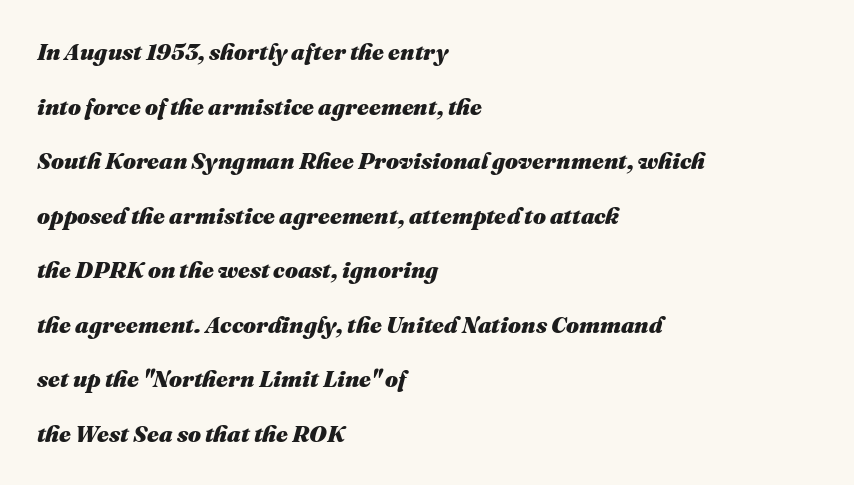
The image shows 23 px bold type, italic (leaning right); set left-aligned, loose line spacing (2.37x), normal letter spacing, not underlined.
